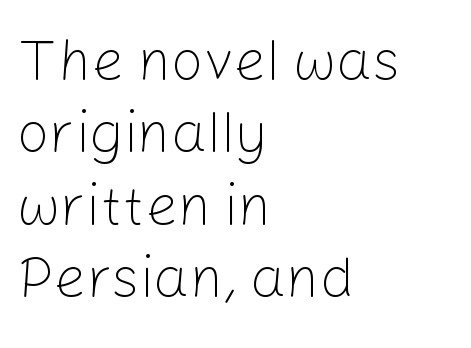
{"serif": "no", "italic": "no", "bold": "no", "weight": "light", "width": "normal", "stroke_contrast": "low", "x_height": "medium", "monospaced": "no", "underline": "no", "align": "left", "line_spacing": "normal", "line_spacing_ratio": 1.27, "letter_spacing": "normal", "letter_spacing_em": 0.0, "glyph_px": 57}
